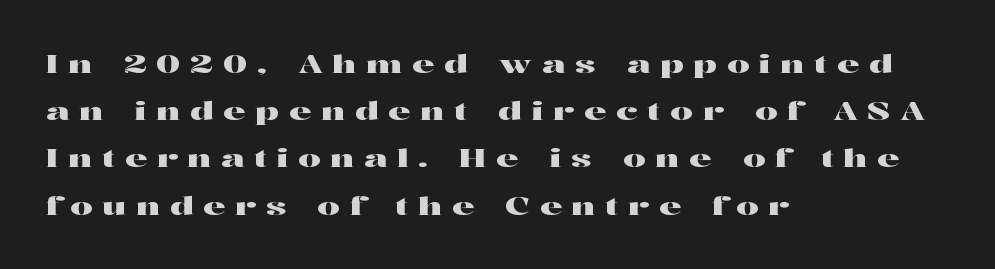
How are the letters spaced? Widely, with obvious added tracking. Only glyphs here, with clear space below each row. When letters stand straight like this, we call the style roman or upright. Horizontally, the lines are justified to the leading edge only.
